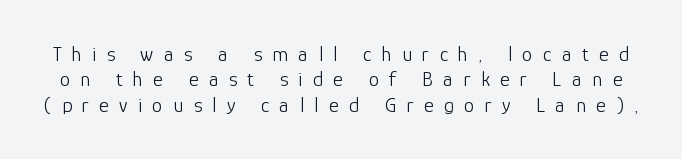
Q: Is the text bold? A: No.
Q: Is the text italic (slanted)? A: No, it is upright.
Q: Is the text underlined? A: No.
Q: Is the spacing between letters normal or unusually wide? A: Unusually wide.
